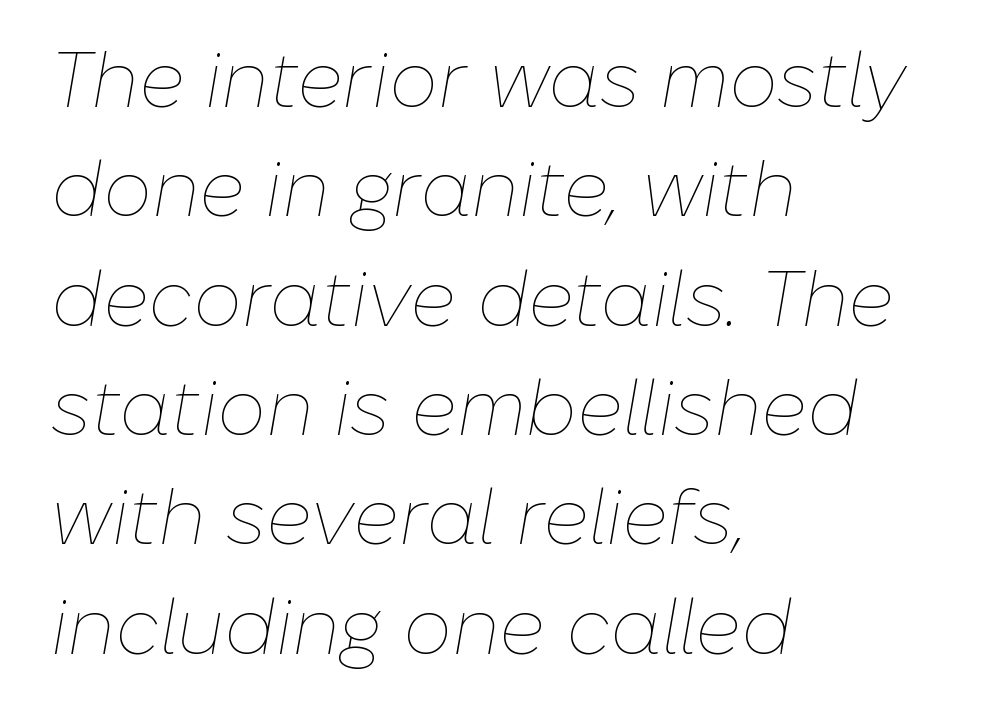
Q: Is the text bold? A: No.
Q: Is the text italic (slanted)? A: Yes, it leans right by about 10 degrees.
Q: Is the text underlined? A: No.
Q: How is the paragraph aligned? A: Left-aligned.
Q: Is the spacing between letters normal or unusually wide? A: Normal.
Q: Is the spacing between lines tight, normal or loose? A: Normal.
Q: Width (condensed, normal, or wide)? A: Normal.
Q: Stroke contrast? A: Low.
Q: x-height? A: Medium.
Q: Monospaced? A: No.
